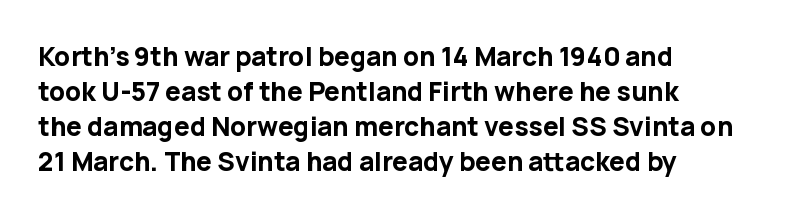
Q: Is the text bold? A: Yes.
Q: Is the text italic (slanted)? A: No, it is upright.
Q: Is the text underlined? A: No.
Q: How is the paragraph aligned? A: Left-aligned.
Q: Is the spacing between letters normal or unusually wide? A: Normal.
Q: Is the spacing between lines tight, normal or loose? A: Normal.
